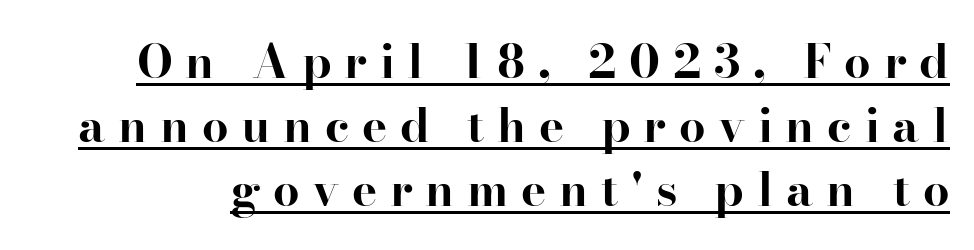
This sample uses expanded letter spacing, leaving extra air between glyphs. Leading: standard. Decoration check: the copy is underlined. Think of a printed novel: that variable character pitch is what you see here.
